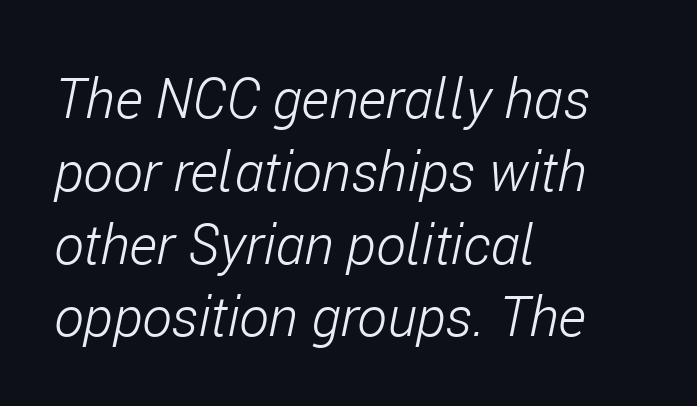
Note the varied advance widths — an 'i' is clearly narrower than an 'm'. This sample keeps an unexceptional amount of space between lines. Emphasis-style slanted type is in use. Glance below the letters and you will spot only blank space. Layout note: lines flush left. You could call the tracking neutral — neither tight nor loose.
